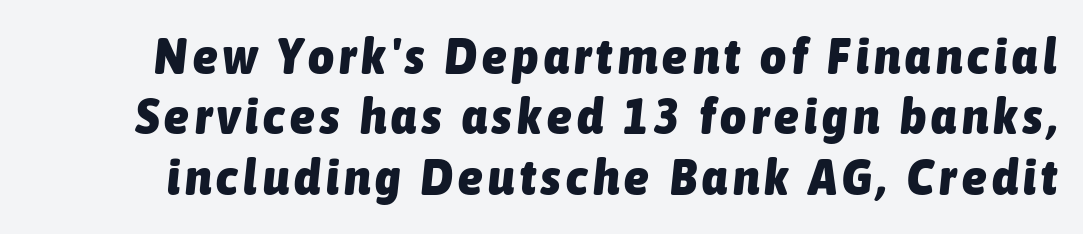
The image shows 50 px heavy, condensed type, italic (leaning right); set line spacing 1.21x, not underlined; low stroke contrast and a medium x-height.
